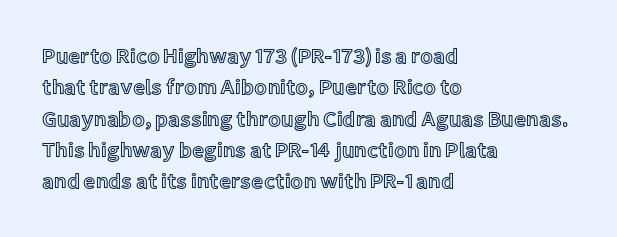
The image shows 21 px text type, upright; set left-aligned, normal line spacing (1.49x), normal letter spacing, not underlined.
